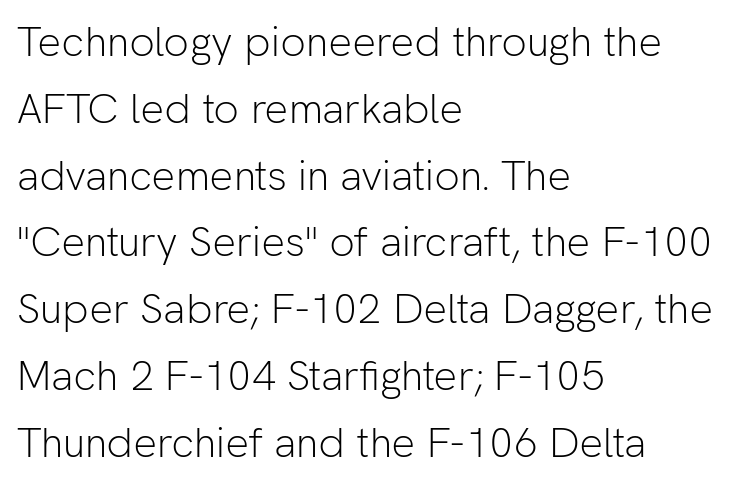
A light-to-regular cut is what we see here. Proportional: the letters do not fall into vertical columns. To sum up the face: it is a sans, with no serifs. If you measured baseline to baseline, you'd find a middling distance. Italic: no, the glyphs are upright roman. Short note: letters normally spaced.
